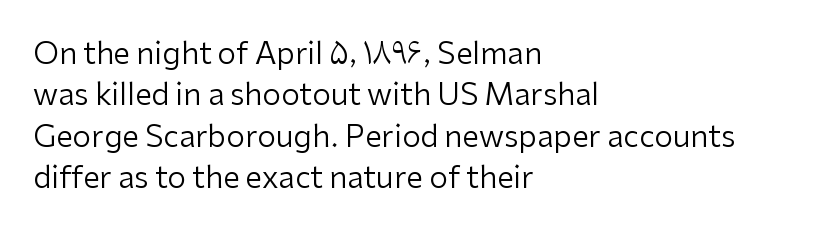
Q: Is the text bold? A: No.
Q: Is the text italic (slanted)? A: No, it is upright.
Q: Is the typeface a serif or a sans-serif typeface? A: Sans-serif.
Q: Is the text underlined? A: No.
Q: How is the paragraph aligned? A: Left-aligned.
Q: Is the spacing between letters normal or unusually wide? A: Normal.
Q: Is the spacing between lines tight, normal or loose? A: Normal.
Q: Width (condensed, normal, or wide)? A: Normal.
Q: Stroke contrast? A: Low.
Q: x-height? A: Medium.
Q: Monospaced? A: No.
